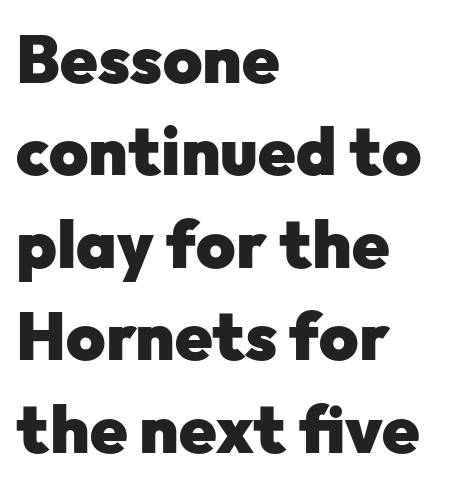
Q: Is the text bold? A: Yes.
Q: Is the text italic (slanted)? A: No, it is upright.
Q: Is the typeface a serif or a sans-serif typeface? A: Sans-serif.
Q: Is the text underlined? A: No.
Q: How is the paragraph aligned? A: Left-aligned.
Q: Is the spacing between letters normal or unusually wide? A: Normal.
Q: Is the spacing between lines tight, normal or loose? A: Normal.
Q: Width (condensed, normal, or wide)? A: Normal.
Q: Stroke contrast? A: Low.
Q: x-height? A: Medium.
Q: Monospaced? A: No.
